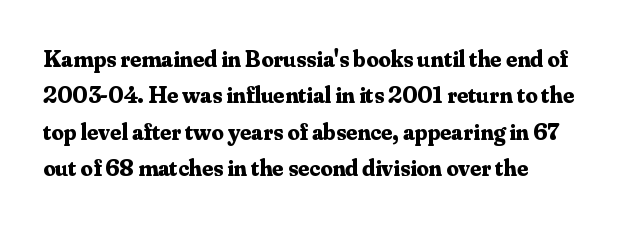
{"italic": "no", "bold": "yes", "underline": "no", "align": "left", "line_spacing": "normal", "line_spacing_ratio": 1.52, "letter_spacing": "normal", "letter_spacing_em": 0.0, "glyph_px": 24}
